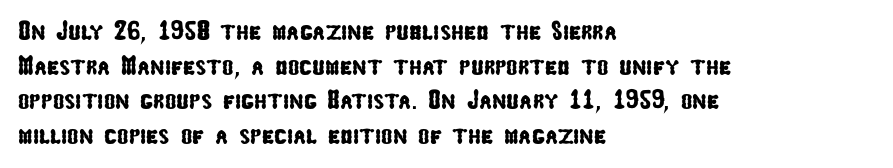
The image shows 27 px text type; set left-aligned, normal line spacing (1.28x), normal letter spacing, not underlined.
